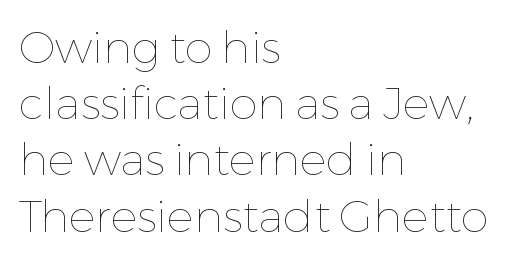
The image shows 45 px thin type, upright; set left-aligned, normal line spacing (1.25x), normal letter spacing, not underlined; low stroke contrast and a medium x-height.
